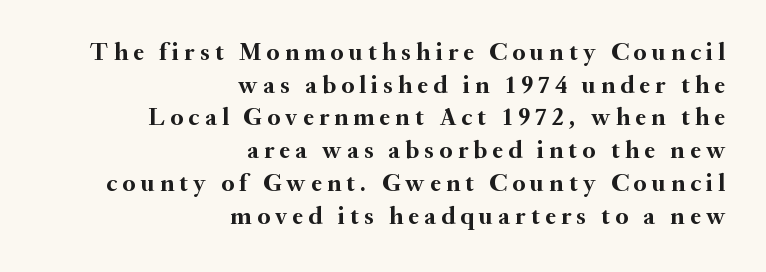
The image shows 25 px bold type, upright; set right-aligned, normal line spacing (1.31x), unusually wide letter spacing (+0.21 em), not underlined.
